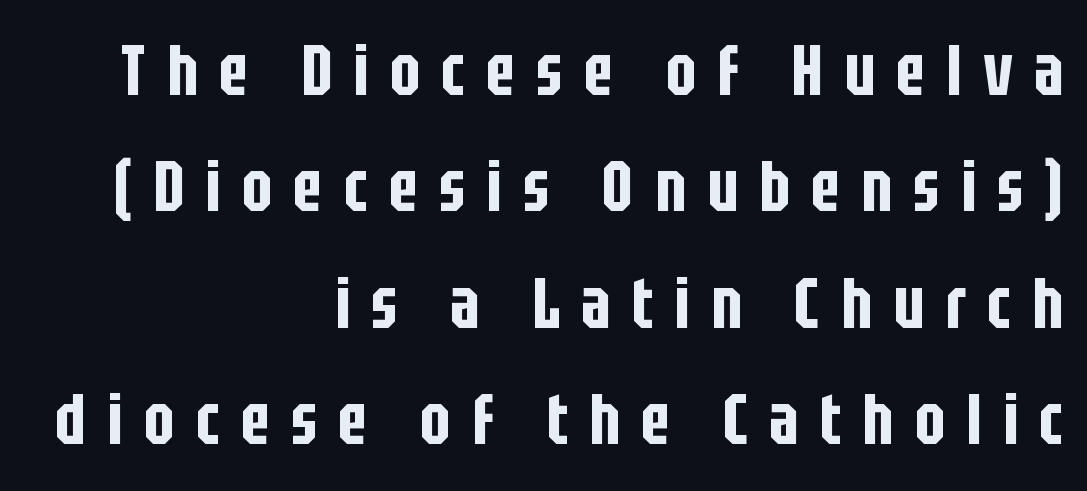
Q: Is the text italic (slanted)? A: No, it is upright.
Q: Is the typeface a serif or a sans-serif typeface? A: Sans-serif.
Q: Is the text underlined? A: No.
Q: How is the paragraph aligned? A: Right-aligned.
Q: Is the spacing between letters normal or unusually wide? A: Unusually wide.
Q: Is the spacing between lines tight, normal or loose? A: Normal.
Q: Width (condensed, normal, or wide)? A: Condensed.
Q: Stroke contrast? A: Low.
Q: x-height? A: Large.
Q: Monospaced? A: No.
